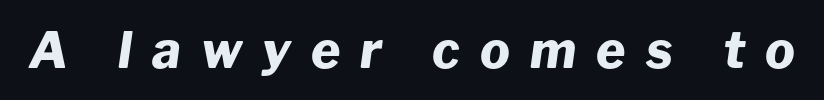
{"italic": "yes", "lean": "right", "slant_degrees": 8, "bold": "yes", "weight": "heavy", "width": "normal", "stroke_contrast": "low", "x_height": "medium", "monospaced": "no", "underline": "no", "letter_spacing": "wide", "letter_spacing_em": 0.4, "glyph_px": 50}
